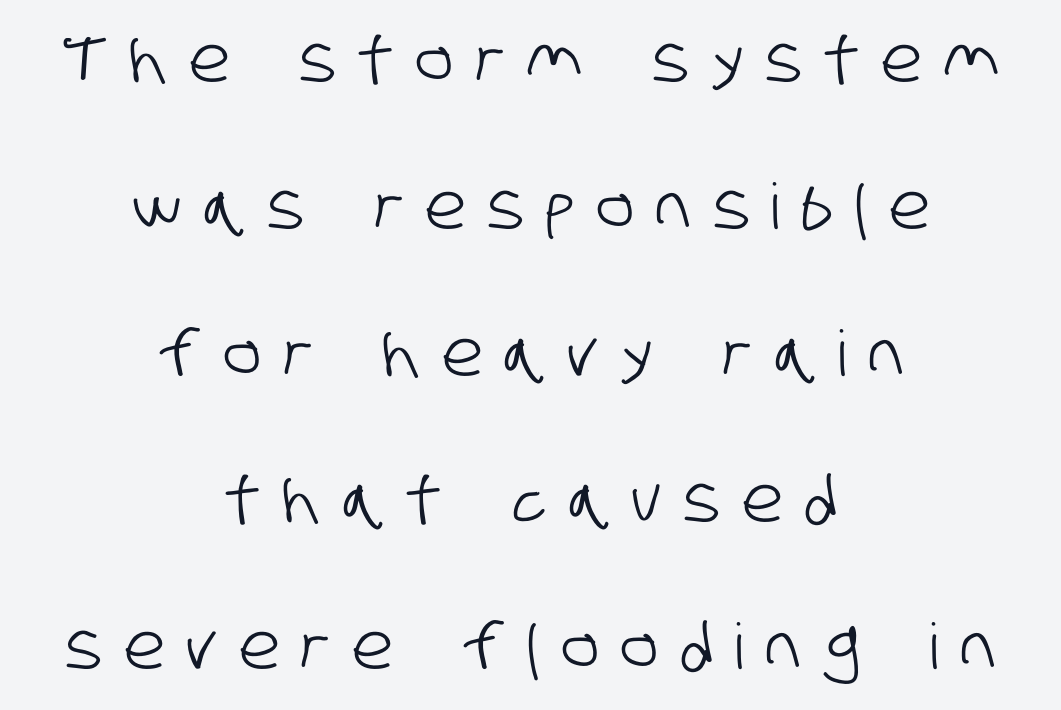
{"serif": "no", "width": "condensed", "stroke_contrast": "low", "x_height": "large", "monospaced": "no", "underline": "no", "align": "center", "line_spacing": "loose", "line_spacing_ratio": 2.33, "letter_spacing": "wide", "letter_spacing_em": 0.35, "glyph_px": 63}
